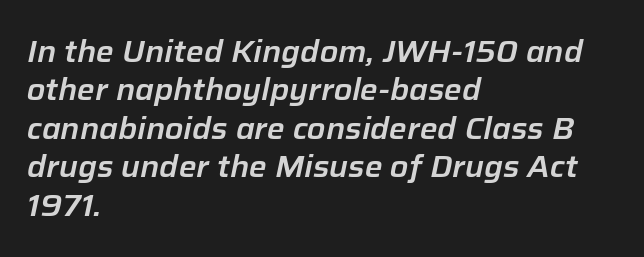
Caption: standard tracking, unaltered. The lines sit at an ordinary, default distance from one another. The compositor pushed each line to the left boundary. The baseline area is clear. Compared with ordinary roman type, these characters are visibly tilted. Do the characters align in a grid? No, the font is proportional.
